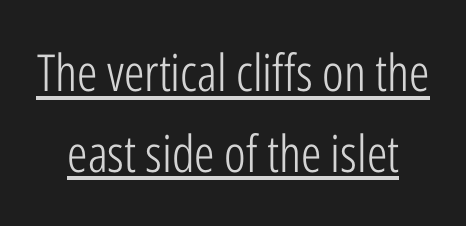
{"serif": "no", "italic": "no", "bold": "no", "weight": "light", "width": "condensed", "stroke_contrast": "low", "x_height": "medium", "monospaced": "no", "underline": "yes", "line_spacing": "normal", "line_spacing_ratio": 1.58, "letter_spacing": "normal", "letter_spacing_em": 0.0, "glyph_px": 51}
